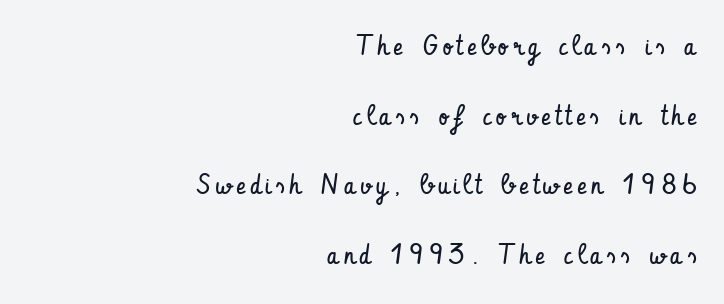
Q: Is the text bold? A: No.
Q: Is the text italic (slanted)? A: No, it is upright.
Q: Is the typeface a serif or a sans-serif typeface? A: Sans-serif.
Q: Is the text underlined? A: No.
Q: How is the paragraph aligned? A: Right-aligned.
Q: Is the spacing between lines tight, normal or loose? A: Loose.
Q: Width (condensed, normal, or wide)? A: Condensed.
Q: Stroke contrast? A: Low.
Q: x-height? A: Small.
Q: Monospaced? A: No.
